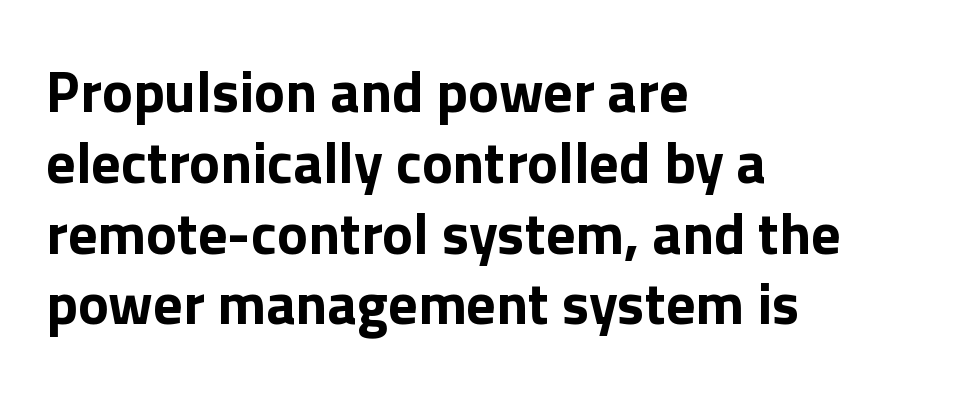
{"serif": "no", "italic": "no", "bold": "yes", "weight": "bold", "width": "normal", "x_height": "medium", "monospaced": "no", "underline": "no", "align": "left", "line_spacing_ratio": 1.22, "letter_spacing": "normal", "letter_spacing_em": 0.0, "glyph_px": 58}
